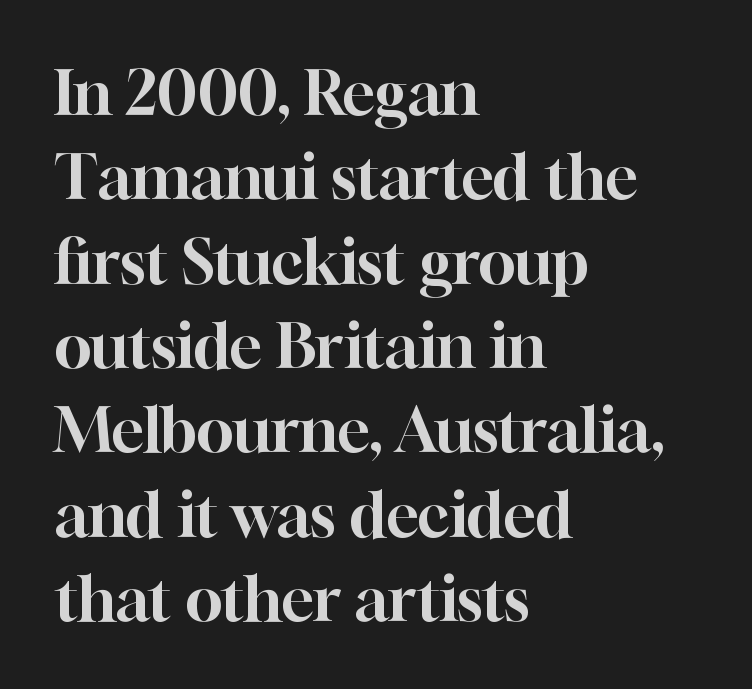
The image shows 62 px serif type, upright; set left-aligned, normal line spacing (1.36x), normal letter spacing, not underlined; high stroke contrast and a medium x-height.
